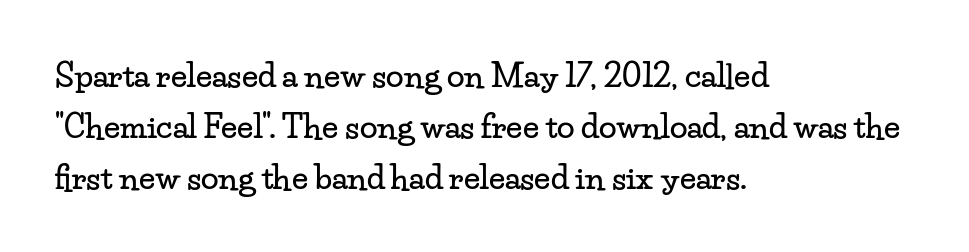
The image shows 32 px wide serif type, upright; set left-aligned, normal line spacing (1.59x), normal letter spacing, not underlined; low stroke contrast and a small x-height.
